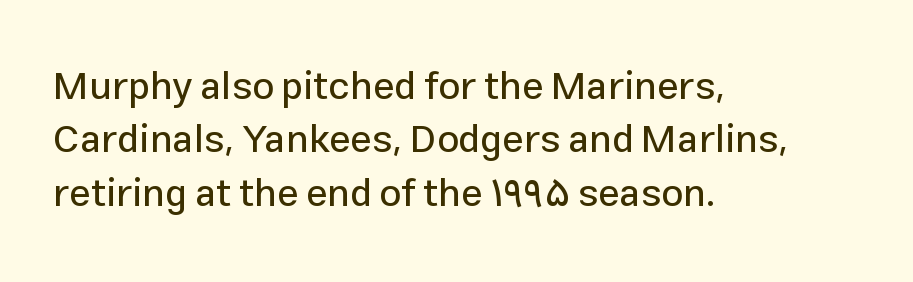
Q: Is the text italic (slanted)? A: No, it is upright.
Q: Is the typeface a serif or a sans-serif typeface? A: Sans-serif.
Q: Is the text underlined? A: No.
Q: How is the paragraph aligned? A: Left-aligned.
Q: Is the spacing between letters normal or unusually wide? A: Normal.
Q: Is the spacing between lines tight, normal or loose? A: Normal.
Q: Width (condensed, normal, or wide)? A: Normal.
Q: Stroke contrast? A: Low.
Q: x-height? A: Medium.
Q: Monospaced? A: No.
